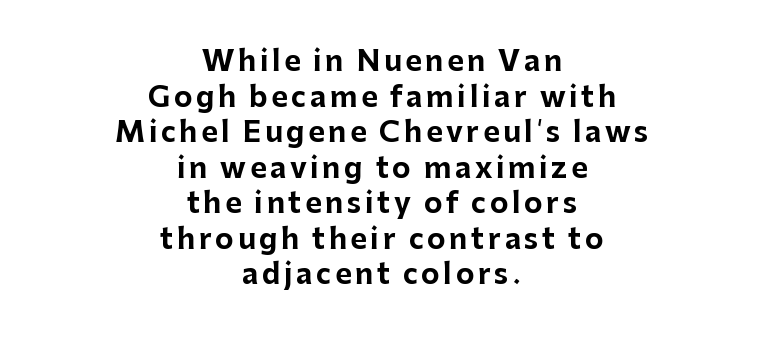
{"serif": "no", "italic": "no", "bold": "yes", "weight": "bold", "width": "normal", "stroke_contrast": "low", "x_height": "medium", "monospaced": "no", "underline": "no", "align": "center", "line_spacing": "normal", "line_spacing_ratio": 1.27, "glyph_px": 28}
